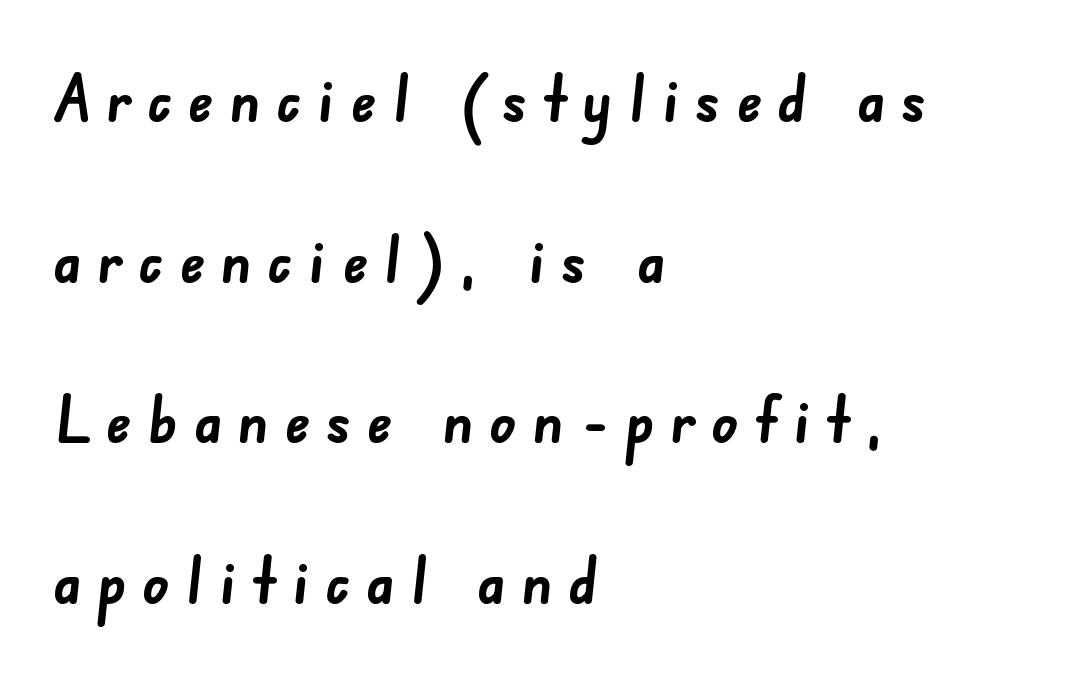
{"serif": "no", "bold": "yes", "weight": "semibold", "width": "normal", "stroke_contrast": "low", "x_height": "small", "monospaced": "no", "underline": "no", "align": "left", "line_spacing": "loose", "line_spacing_ratio": 2.47, "letter_spacing": "wide", "letter_spacing_em": 0.25, "glyph_px": 65}
